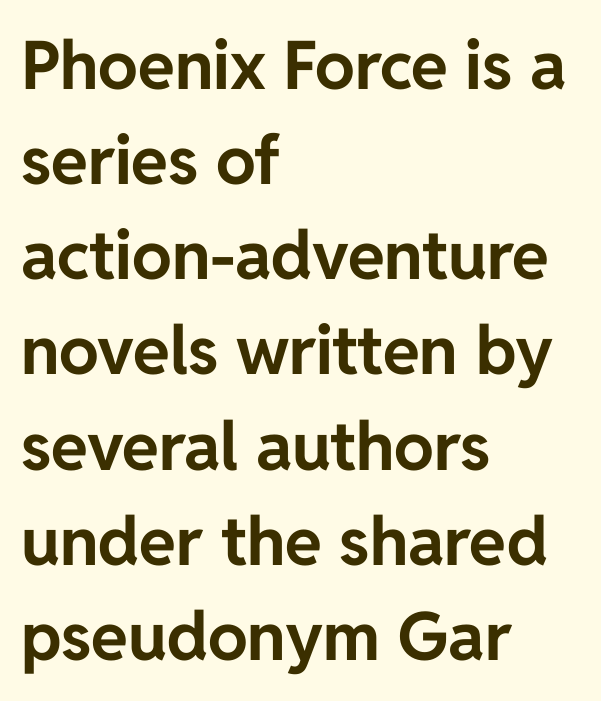
{"serif": "no", "italic": "no", "bold": "yes", "weight": "bold", "width": "normal", "stroke_contrast": "low", "x_height": "medium", "monospaced": "no", "underline": "no", "align": "left", "line_spacing": "normal", "line_spacing_ratio": 1.42, "letter_spacing": "normal", "letter_spacing_em": 0.0, "glyph_px": 67}
